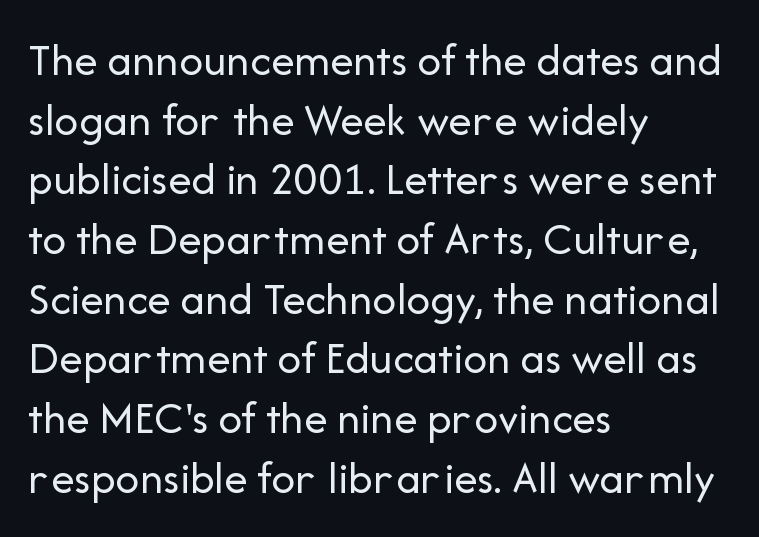
Horizontally, the lines are justified to the leading edge only. Looks like regular typesetting: each glyph gets only the width it needs. The font sits on the lighter half of the weight spectrum, regular included. If you drew a line through each stem, it would be perfectly vertical.
